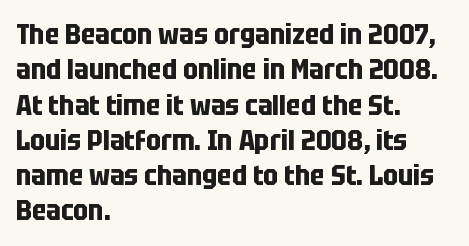
The image shows 28 px bold, condensed sans-serif type, upright; set left-aligned, normal line spacing (1.26x), normal letter spacing, not underlined; low stroke contrast and a large x-height.
